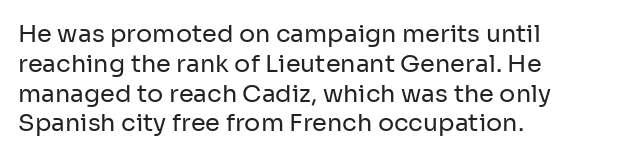
The image shows 24 px text type, upright; set left-aligned, line spacing 1.24x, normal letter spacing, not underlined.
